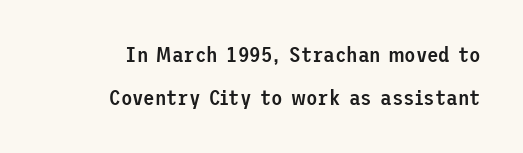
Q: Is the text bold? A: Semi-bold.
Q: Is the text italic (slanted)? A: No, it is upright.
Q: Is the text underlined? A: No.
Q: How is the paragraph aligned? A: Right-aligned.
Q: Is the spacing between letters normal or unusually wide? A: Normal.
Q: Is the spacing between lines tight, normal or loose? A: Loose.
